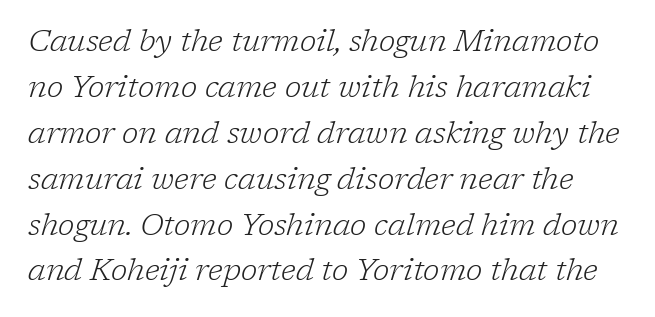
What's the leading like? Ordinary, nothing unusual. This sample uses an oblique cut, with every glyph tilted off the vertical. Underlining? Definitely not there. Spacing verdict: proportional, widths tailored to each character. Is the stroke heavy? The answer is a plain regular-or-lighter. Examine the stroke ends and you'll spot serifs.
